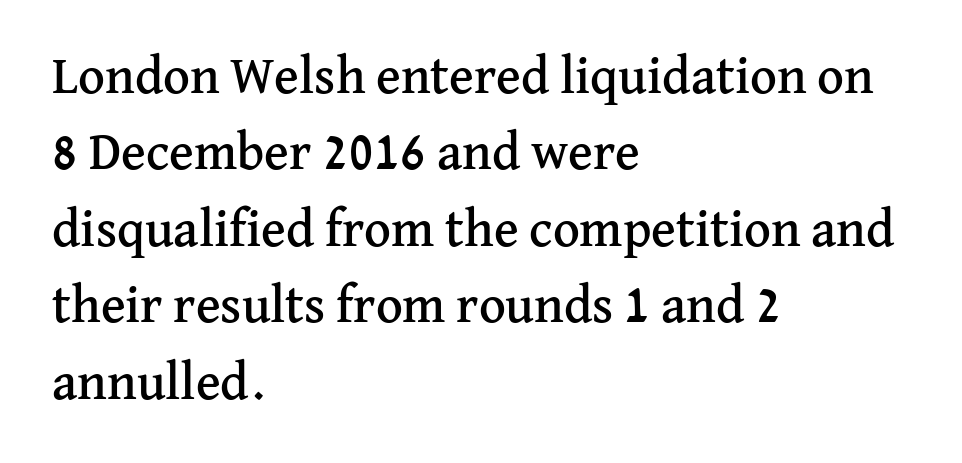
The leading is moderate, giving the passage an even texture. You could call the tracking neutral — neither tight nor loose. Character widths vary here, with narrow letters taking less room than wide ones. The space directly below the letters is spotless. Horizontal alignment here is leftward, the default for most running prose.
